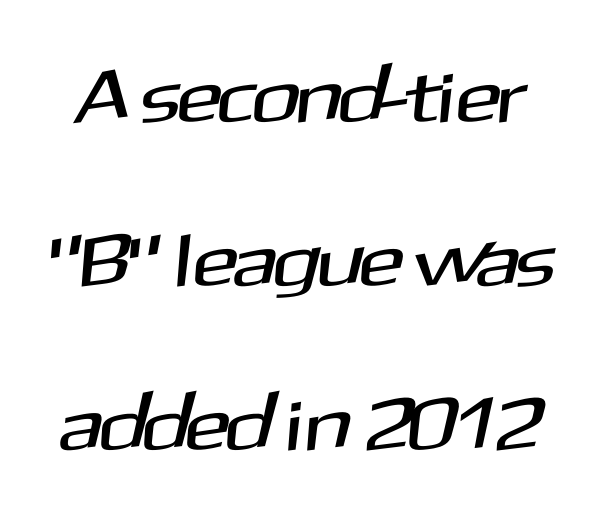
{"serif": "no", "width": "normal", "stroke_contrast": "medium", "x_height": "medium", "monospaced": "no", "underline": "no", "line_spacing": "loose", "line_spacing_ratio": 2.19, "letter_spacing": "normal", "letter_spacing_em": 0.0, "glyph_px": 75}
